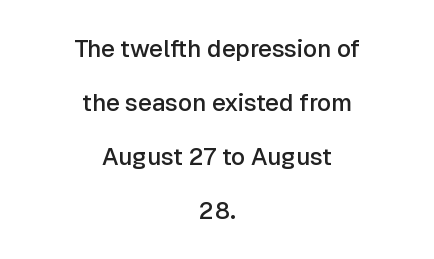
Q: Is the text bold? A: Semi-bold.
Q: Is the text italic (slanted)? A: No, it is upright.
Q: Is the text underlined? A: No.
Q: How is the paragraph aligned? A: Centered.
Q: Is the spacing between letters normal or unusually wide? A: Normal.
Q: Is the spacing between lines tight, normal or loose? A: Loose.
